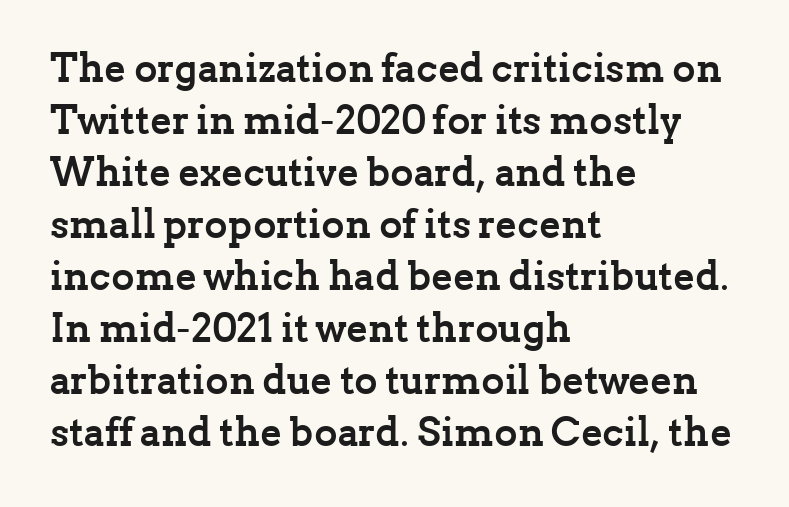
Quick note: underline off. This is the regular roman posture of the typeface. The font family rendered here belongs to the serif group. Each new line begins a customary step beneath the previous one. Heavy, bold letterforms.
